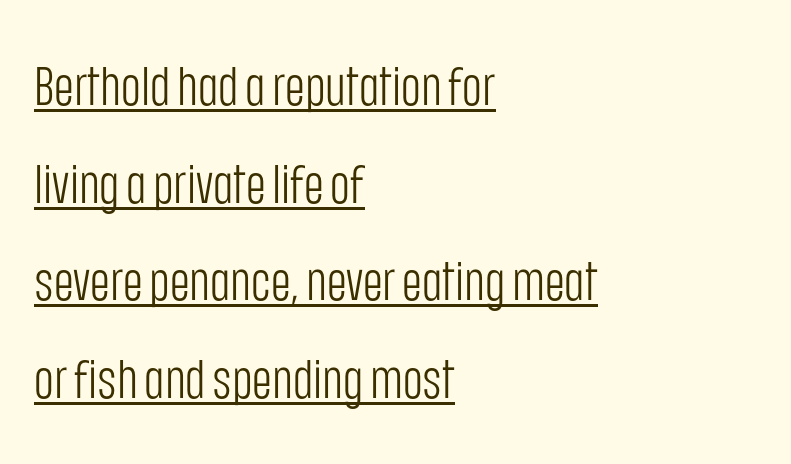
{"serif": "no", "italic": "no", "bold": "no", "weight": "light", "width": "condensed", "stroke_contrast": "low", "x_height": "large", "monospaced": "no", "underline": "yes", "align": "left", "line_spacing_ratio": 1.81, "letter_spacing": "normal", "letter_spacing_em": 0.0, "glyph_px": 54}
